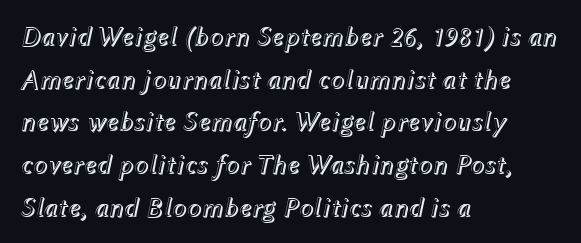
The face used here is rendered with its standard letterfit. Decoration check: the copy has no underline. The paragraph has a hard left edge and a soft right edge. The lines sit at an ordinary, default distance from one another.
